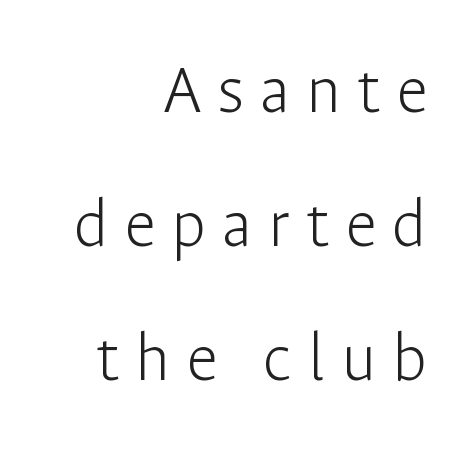
{"serif": "no", "italic": "no", "bold": "no", "weight": "light", "width": "normal", "stroke_contrast": "low", "x_height": "medium", "monospaced": "no", "underline": "no", "align": "right", "line_spacing_ratio": 1.89, "letter_spacing": "wide", "letter_spacing_em": 0.22, "glyph_px": 71}
